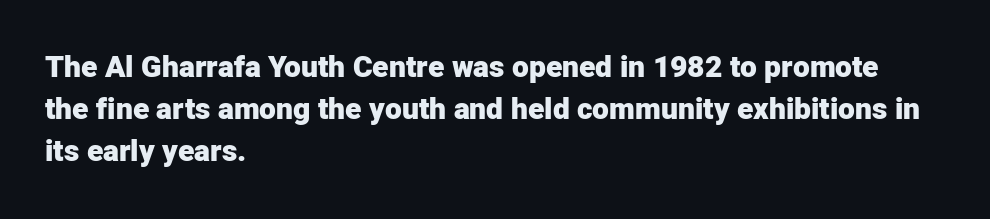
{"serif": "no", "italic": "no", "bold": "yes", "weight": "heavy", "width": "normal", "stroke_contrast": "low", "x_height": "medium", "monospaced": "no", "underline": "no", "align": "left", "line_spacing": "normal", "line_spacing_ratio": 1.4, "letter_spacing": "normal", "letter_spacing_em": 0.0, "glyph_px": 30}
